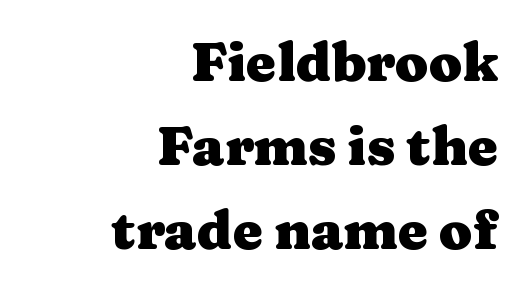
The image shows 54 px heavy, wide serif type, upright; set right-aligned, normal line spacing (1.56x), normal letter spacing, not underlined; medium stroke contrast and a medium x-height.
